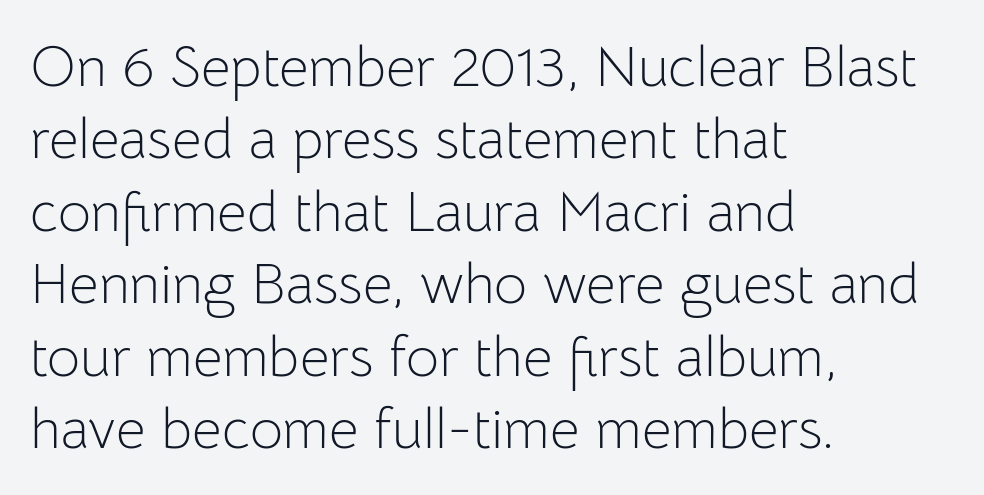
The image shows 57 px light sans-serif type, upright; set left-aligned, normal line spacing (1.27x), normal letter spacing, not underlined; low stroke contrast and a medium x-height.
